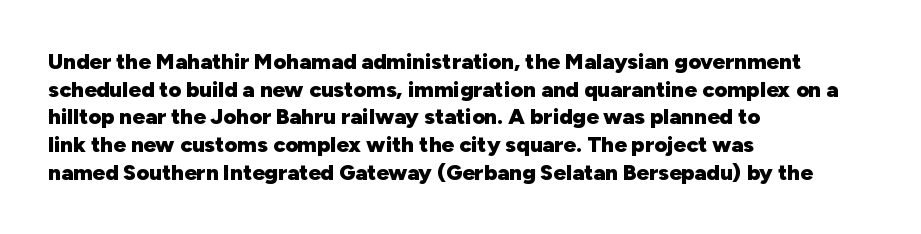
These words are printed bold, with thick strokes throughout. The string is rendered with underlining switched off. What's the leading like? Ordinary, nothing unusual. Tracking value appears to be zero — textbook default spacing. This rendering uses left alignment, leaving the right contour irregular. Every stem runs plumb, perpendicular to the baseline.
